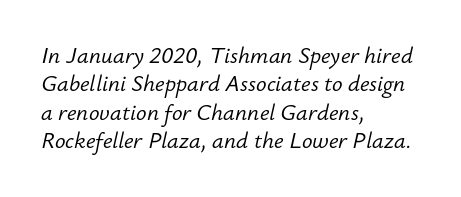
{"italic": "yes", "lean": "right", "slant_degrees": 12, "bold": "no", "underline": "no", "align": "left", "line_spacing": "normal", "line_spacing_ratio": 1.29, "letter_spacing": "normal", "letter_spacing_em": 0.0, "glyph_px": 22}
